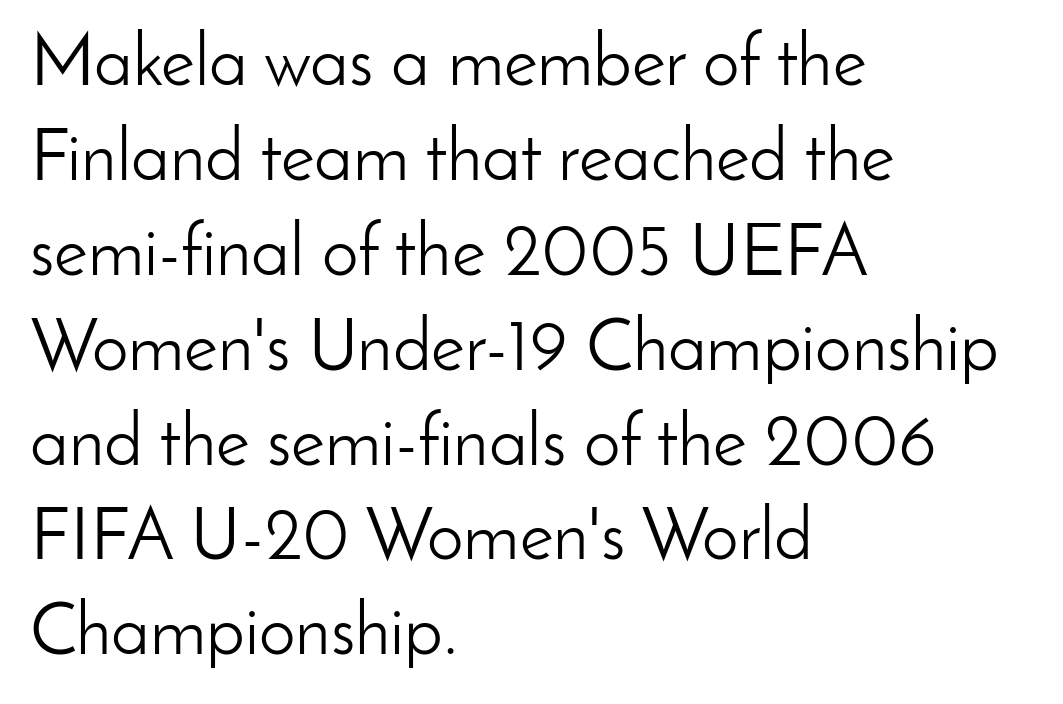
{"serif": "no", "italic": "no", "bold": "no", "weight": "light", "width": "normal", "stroke_contrast": "low", "x_height": "small", "monospaced": "no", "underline": "no", "align": "left", "line_spacing": "normal", "line_spacing_ratio": 1.3, "letter_spacing": "normal", "letter_spacing_em": 0.0, "glyph_px": 73}
